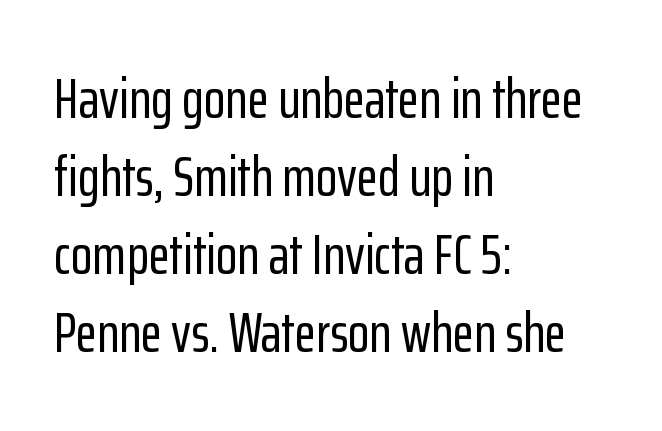
{"serif": "no", "italic": "no", "width": "condensed", "stroke_contrast": "low", "x_height": "medium", "monospaced": "no", "underline": "no", "align": "left", "line_spacing": "normal", "line_spacing_ratio": 1.39, "letter_spacing": "normal", "letter_spacing_em": 0.0, "glyph_px": 56}
